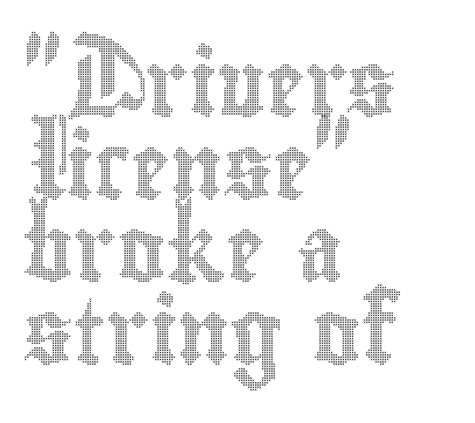
The image shows 65 px condensed type, upright; set left-aligned, normal line spacing (1.27x), normal letter spacing, not underlined; a small x-height.
